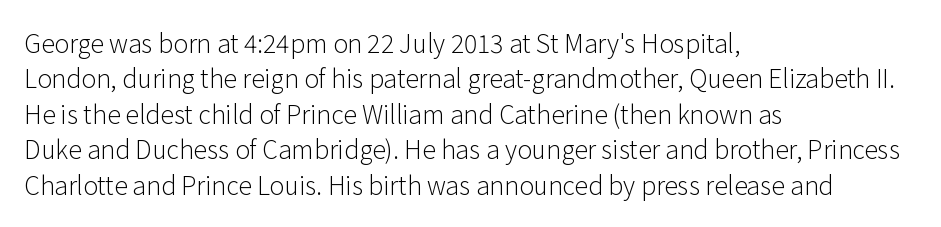
Plain, unruled lines of type. Is the type heavy? It reads as light-to-regular instead. Interline gaps are of average width in this sample. In terms of posture, this sample is upright. These lines are set flush left with a ragged right edge. Nothing unusual about the tracking: characters are spaced as the font intends.
